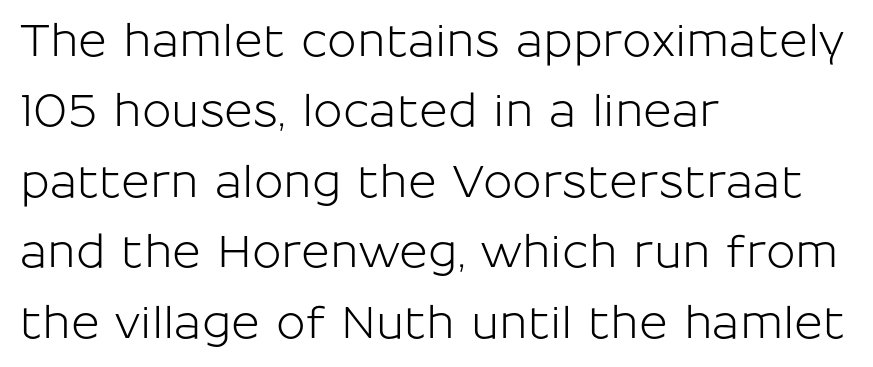
{"serif": "no", "italic": "no", "width": "normal", "stroke_contrast": "low", "x_height": "medium", "monospaced": "no", "underline": "no", "align": "left", "line_spacing": "normal", "line_spacing_ratio": 1.6, "letter_spacing": "normal", "letter_spacing_em": 0.0, "glyph_px": 44}
